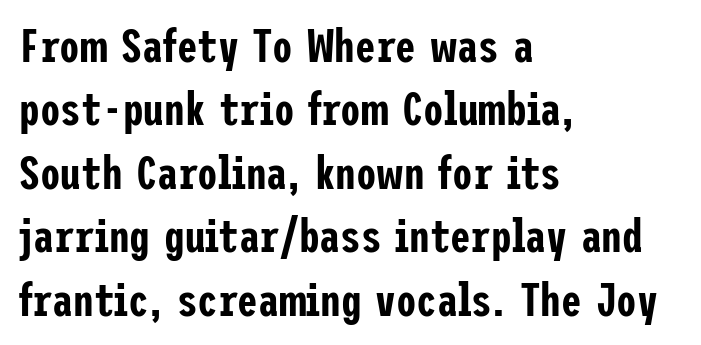
{"serif": "no", "italic": "no", "width": "condensed", "stroke_contrast": "low", "x_height": "medium", "underline": "no", "align": "left", "line_spacing": "normal", "line_spacing_ratio": 1.38, "letter_spacing": "normal", "letter_spacing_em": 0.0, "glyph_px": 46}
